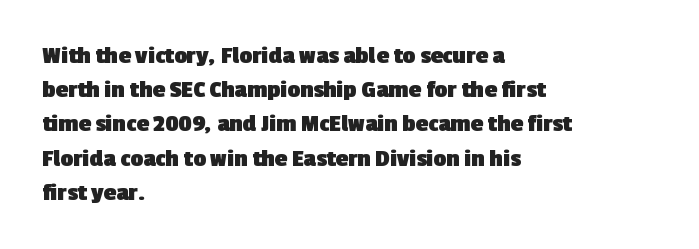
Visually the block forms a straight wall on the left and a jagged coastline on the right. The strokes are fattened all the way to bold. Each row of text sits above clean, open space. Notice how descenders clear the ascenders below comfortably — that's standard leading.
